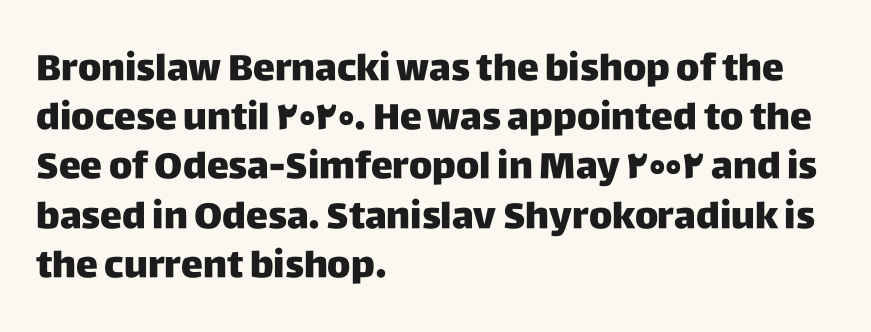
Q: Is the text italic (slanted)? A: No, it is upright.
Q: Is the typeface a serif or a sans-serif typeface? A: Sans-serif.
Q: Is the text underlined? A: No.
Q: How is the paragraph aligned? A: Left-aligned.
Q: Is the spacing between letters normal or unusually wide? A: Normal.
Q: Is the spacing between lines tight, normal or loose? A: Normal.
Q: Width (condensed, normal, or wide)? A: Normal.
Q: Stroke contrast? A: Low.
Q: x-height? A: Large.
Q: Monospaced? A: No.
